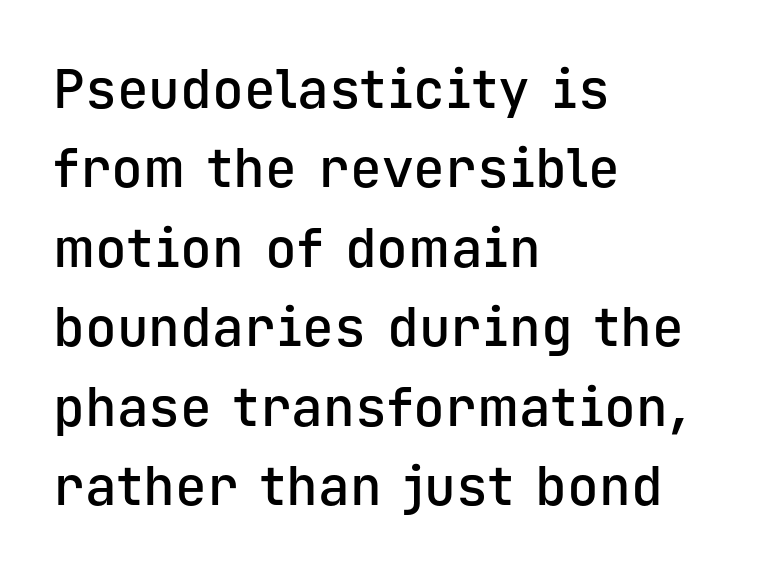
Q: Is the text bold? A: Semi-bold.
Q: Is the text italic (slanted)? A: No, it is upright.
Q: Is the typeface a serif or a sans-serif typeface? A: Sans-serif.
Q: Is the text underlined? A: No.
Q: How is the paragraph aligned? A: Left-aligned.
Q: Is the spacing between letters normal or unusually wide? A: Normal.
Q: Is the spacing between lines tight, normal or loose? A: Normal.
Q: Width (condensed, normal, or wide)? A: Normal.
Q: Stroke contrast? A: Low.
Q: x-height? A: Medium.
Q: Monospaced? A: Yes.
